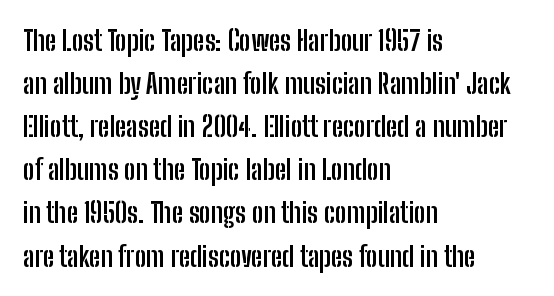
This rendering features lettering with no underline. The face used here is rendered with its standard letterfit. You could not count columns in this text — the font is proportionally spaced. The font is running at its bold setting.
